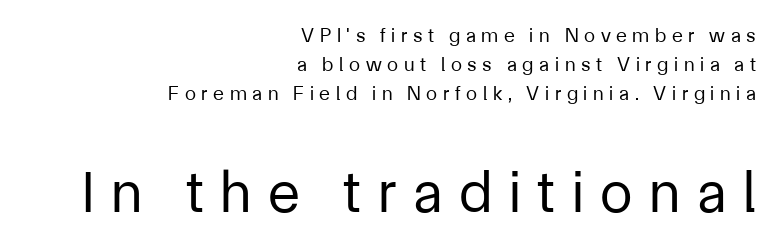
The glyphs are unaccompanied by any horizontal stroke below them. This rendering uses right alignment, leaving the left contour irregular. Whoever set this chose a conventional vertical rhythm. It's the straight-up-and-down kind of type. Here the designer chose a conventional face with non-uniform glyph widths. Heft: none added — not bold.
